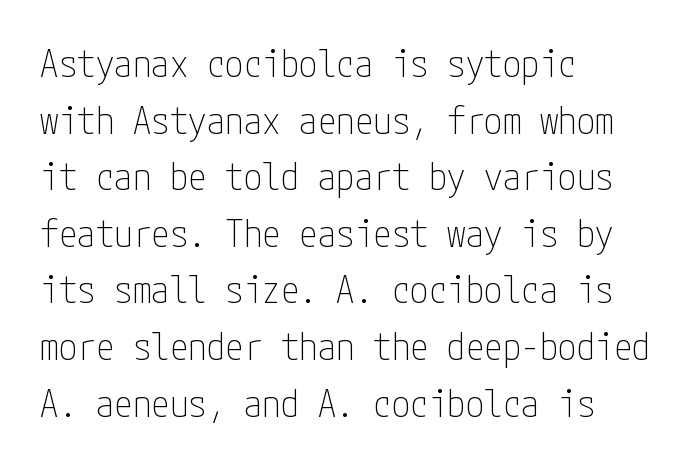
The image shows 37 px thin, condensed sans-serif type, upright; set left-aligned, normal line spacing (1.53x), normal letter spacing, not underlined; low stroke contrast and a medium x-height.
